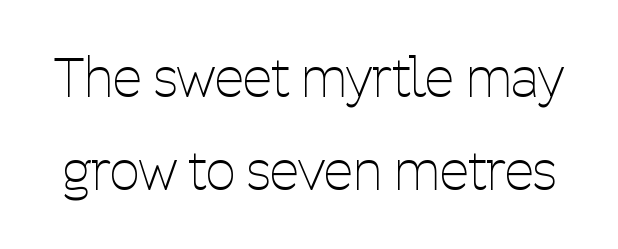
Varying glyph widths throughout — classic text-font behaviour. The type family on display is of the sans-serif kind. Words appear dense and cohesive because spacing is normal. Words float on clear page, feet unadorned. This is not heavy type; no bold has been used. Unlike italic type, these characters show no tilt at all.
